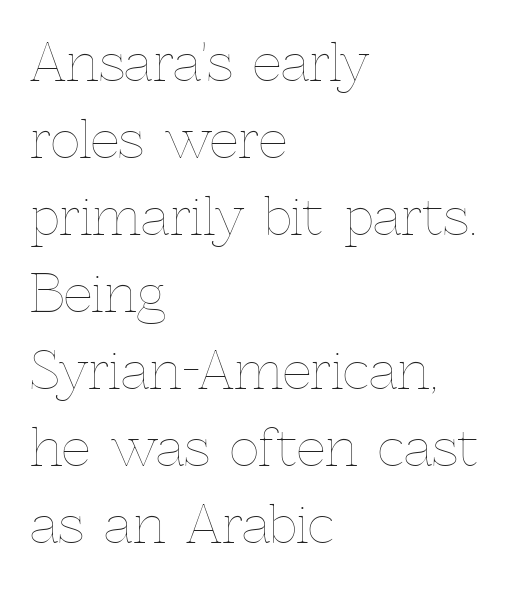
The image shows 51 px thin type, upright; set left-aligned, normal line spacing (1.51x), normal letter spacing, not underlined; a medium x-height.
